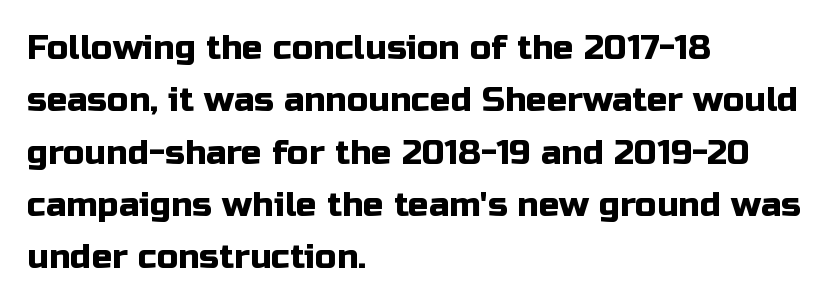
The image shows 34 px sans-serif type, upright; set left-aligned, normal line spacing (1.54x), normal letter spacing, not underlined; low stroke contrast and a medium x-height.
